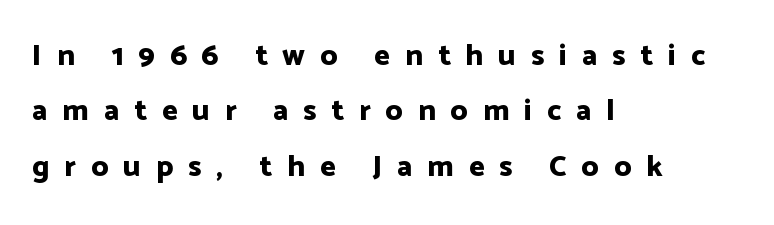
The rendering inserts visible extra space after every character. Stroke terminals: plain, sans-serif. Is the block centered? No — it sits flush against the left margin. The strip under each line holds only bare page.
